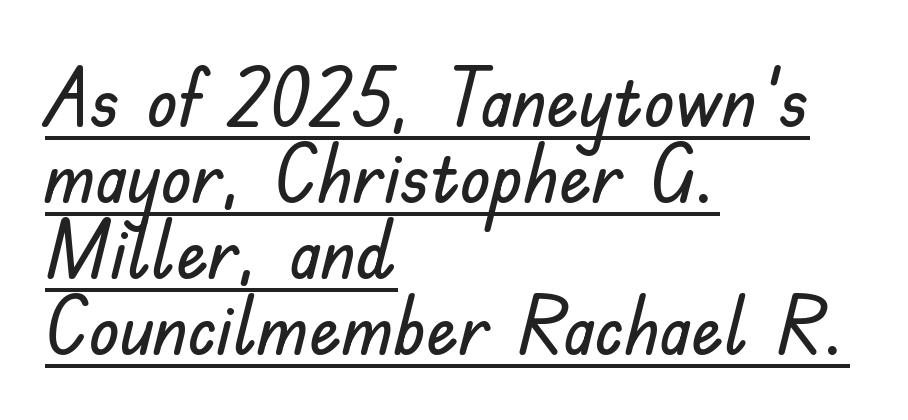
The image shows 80 px sans-serif type; set left-aligned, tight line spacing (0.95x), normal letter spacing, underlined; low stroke contrast and a small x-height.
